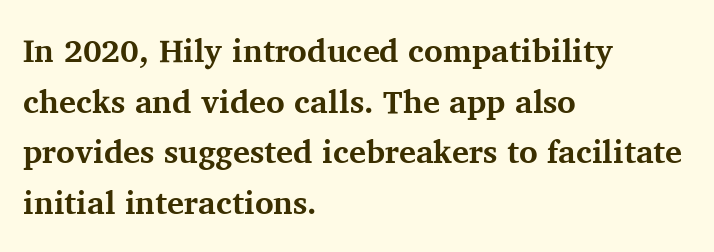
A typesetter would call this proportional, since set widths differ per character. Characters remain perfectly vertical along every line. Visually the block forms a straight wall on the left and a jagged coastline on the right. Unlike a clean sans, this face finishes its strokes with serifs. Anything drawn beneath the words? Only blank space. Its strokes are broad and dark, the hallmark of bold type.
